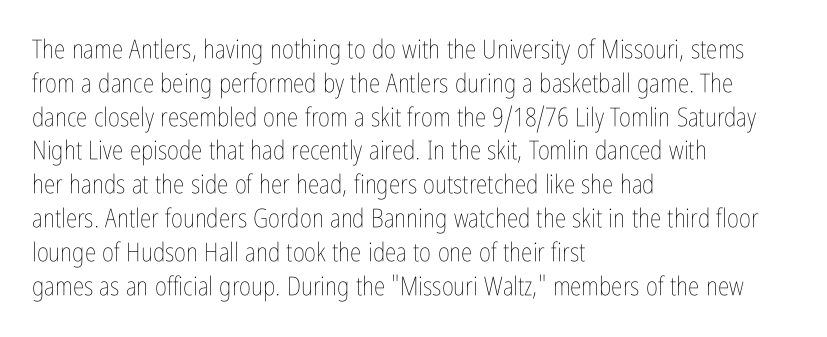
Descenders are the only things crossing below the line. Vertical strokes here are truly vertical. Compared with typical paragraphs, the rows here are spaced about the same. The setting favours the left margin, as ordinary paragraphs usually do.
